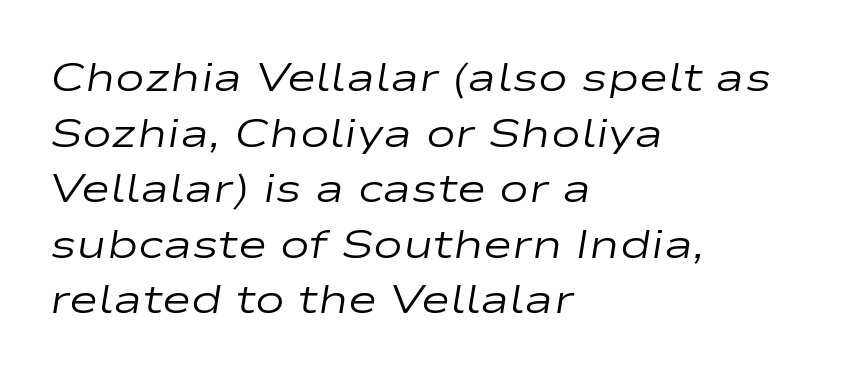
One-word summary of the alignment: left. Notice how the stems are inclined rather than vertical — that's the hallmark of italics. The specimen omits any rule beneath the text block's lines. One glance says typical: line gaps are just what's usual. What stands out about the letter spacing? Nothing — it is the standard amount.
